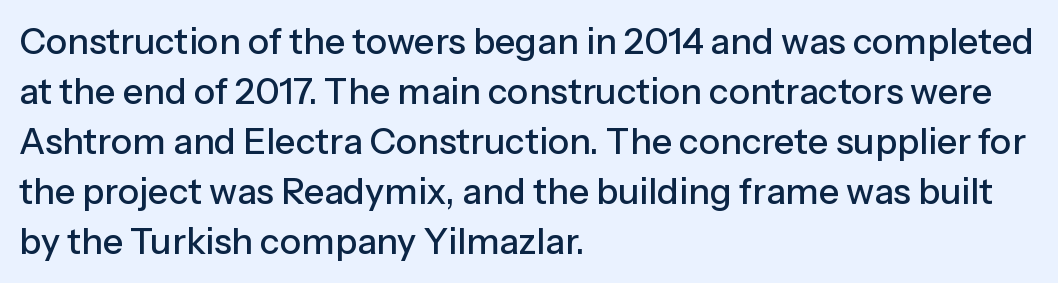
Q: Is the text italic (slanted)? A: No, it is upright.
Q: Is the typeface a serif or a sans-serif typeface? A: Sans-serif.
Q: Is the text underlined? A: No.
Q: How is the paragraph aligned? A: Left-aligned.
Q: Is the spacing between letters normal or unusually wide? A: Normal.
Q: Is the spacing between lines tight, normal or loose? A: Normal.
Q: Width (condensed, normal, or wide)? A: Normal.
Q: Stroke contrast? A: Low.
Q: x-height? A: Medium.
Q: Monospaced? A: No.
